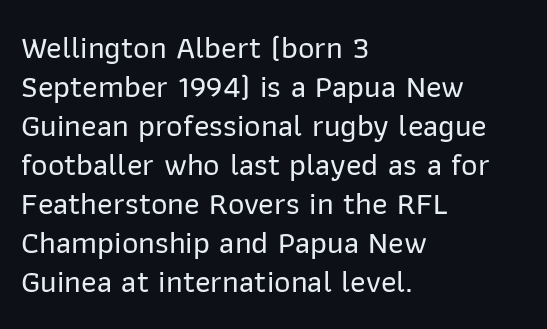
The image shows 32 px sans-serif type, upright; set left-aligned, line spacing 1.22x, normal letter spacing, not underlined; low stroke contrast and a medium x-height.
